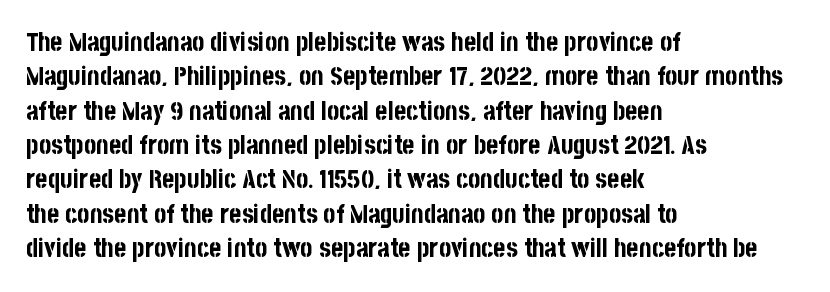
{"italic": "no", "bold": "yes", "underline": "no", "align": "left", "line_spacing": "normal", "line_spacing_ratio": 1.32, "letter_spacing": "normal", "letter_spacing_em": 0.0, "glyph_px": 26}
